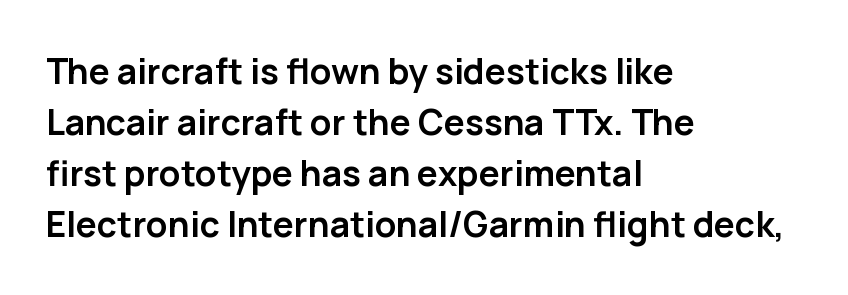
Q: Is the text bold? A: Yes.
Q: Is the text italic (slanted)? A: No, it is upright.
Q: Is the typeface a serif or a sans-serif typeface? A: Sans-serif.
Q: Is the text underlined? A: No.
Q: How is the paragraph aligned? A: Left-aligned.
Q: Is the spacing between letters normal or unusually wide? A: Normal.
Q: Is the spacing between lines tight, normal or loose? A: Normal.
Q: Width (condensed, normal, or wide)? A: Normal.
Q: Stroke contrast? A: Low.
Q: x-height? A: Medium.
Q: Monospaced? A: No.
